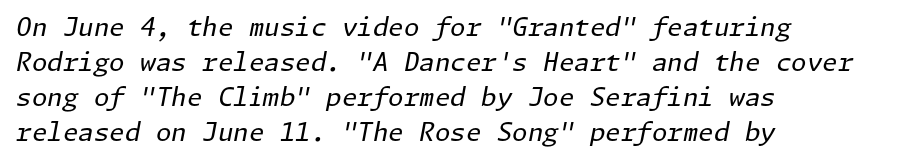
Q: Is the text bold? A: No.
Q: Is the text italic (slanted)? A: Yes, it leans right by about 11 degrees.
Q: Is the text underlined? A: No.
Q: How is the paragraph aligned? A: Left-aligned.
Q: Is the spacing between letters normal or unusually wide? A: Normal.
Q: Is the spacing between lines tight, normal or loose? A: Normal.
